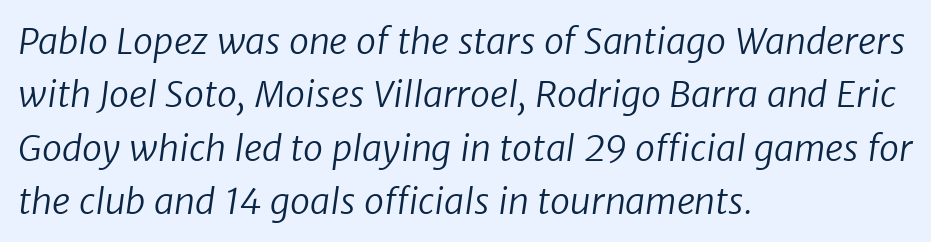
Q: Is the text bold? A: No.
Q: Is the typeface a serif or a sans-serif typeface? A: Sans-serif.
Q: Is the text underlined? A: No.
Q: How is the paragraph aligned? A: Left-aligned.
Q: Is the spacing between letters normal or unusually wide? A: Normal.
Q: Is the spacing between lines tight, normal or loose? A: Normal.
Q: Width (condensed, normal, or wide)? A: Normal.
Q: Stroke contrast? A: Low.
Q: x-height? A: Medium.
Q: Monospaced? A: No.
